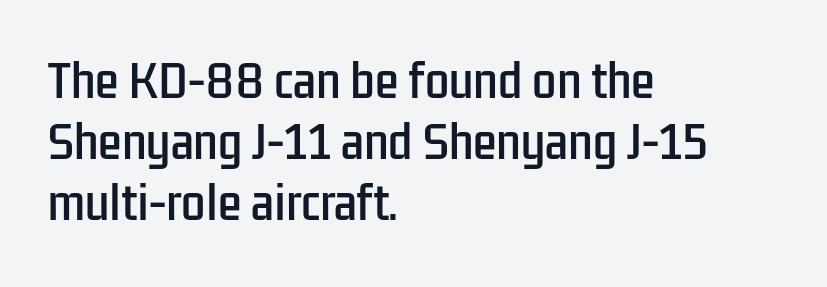
Q: Is the text italic (slanted)? A: No, it is upright.
Q: Is the typeface a serif or a sans-serif typeface? A: Sans-serif.
Q: Is the text underlined? A: No.
Q: How is the paragraph aligned? A: Left-aligned.
Q: Is the spacing between letters normal or unusually wide? A: Normal.
Q: Is the spacing between lines tight, normal or loose? A: Normal.
Q: Width (condensed, normal, or wide)? A: Condensed.
Q: Stroke contrast? A: Low.
Q: x-height? A: Medium.
Q: Monospaced? A: No.
